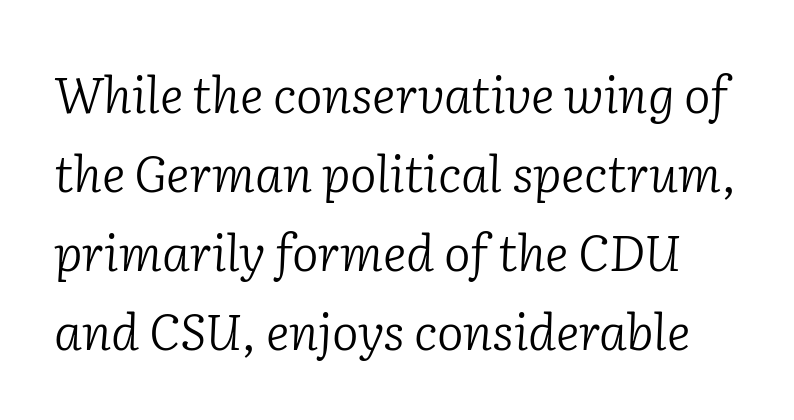
These lines are rendered in a variable-pitch font. Any mark beneath the type? The region is blank. Students, observe: this is what conventionally led text looks like. Is this a heavy cut? Hardly; it is regular or lighter. This rendering employs a face with finishing strokes, i.e., a serif.
